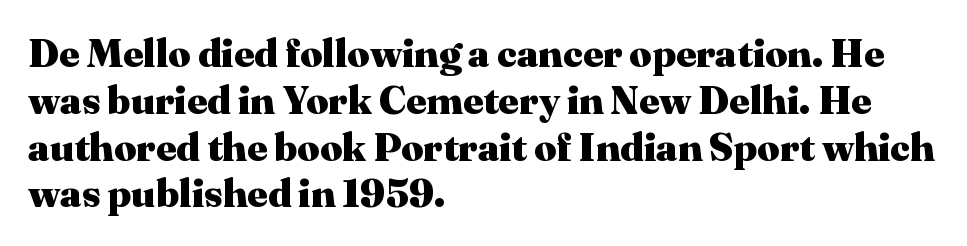
Q: Is the text bold? A: Yes.
Q: Is the text italic (slanted)? A: No, it is upright.
Q: Is the typeface a serif or a sans-serif typeface? A: Serif.
Q: Is the text underlined? A: No.
Q: How is the paragraph aligned? A: Left-aligned.
Q: Is the spacing between letters normal or unusually wide? A: Normal.
Q: Width (condensed, normal, or wide)? A: Normal.
Q: Stroke contrast? A: Medium.
Q: x-height? A: Medium.
Q: Monospaced? A: No.
